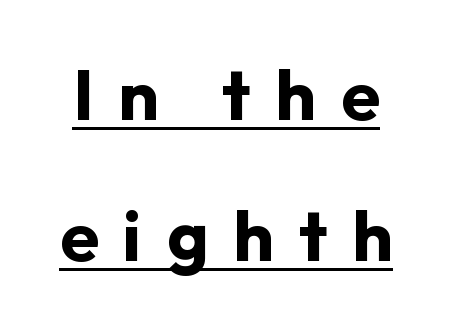
The lettering stays uniformly vertical, giving the passage a roman look. You could fit nearly another row in the gap between these rows. Summary of weight: heavy, a full bold. Loose tracking; the words dissolve into strings of separated letters. Is this a fixed-width face? No — the glyphs have proportional, varying widths.
